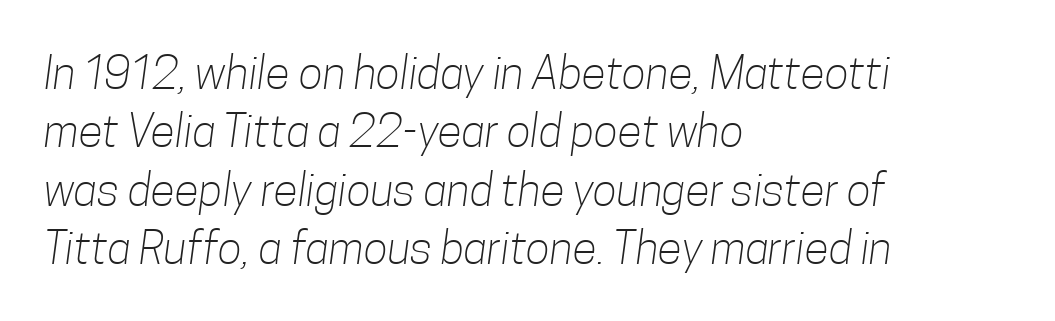
{"serif": "no", "bold": "no", "weight": "light", "width": "condensed", "stroke_contrast": "low", "x_height": "medium", "monospaced": "no", "underline": "no", "align": "left", "line_spacing": "normal", "line_spacing_ratio": 1.3, "letter_spacing": "normal", "letter_spacing_em": 0.0, "glyph_px": 45}
